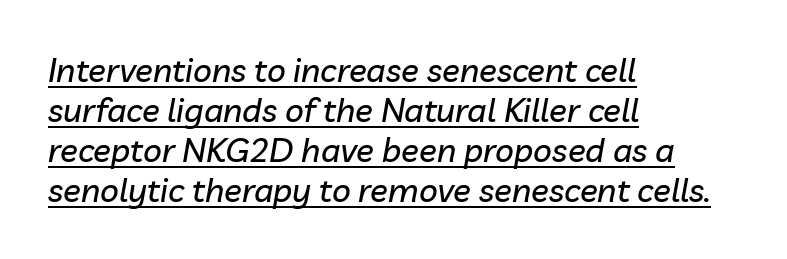
Inter-character spacing is left at the font's built-in metrics. A typesetter would call this proportional, since set widths differ per character. The axis of the letterforms is tilted away from vertical. Underlined type.
